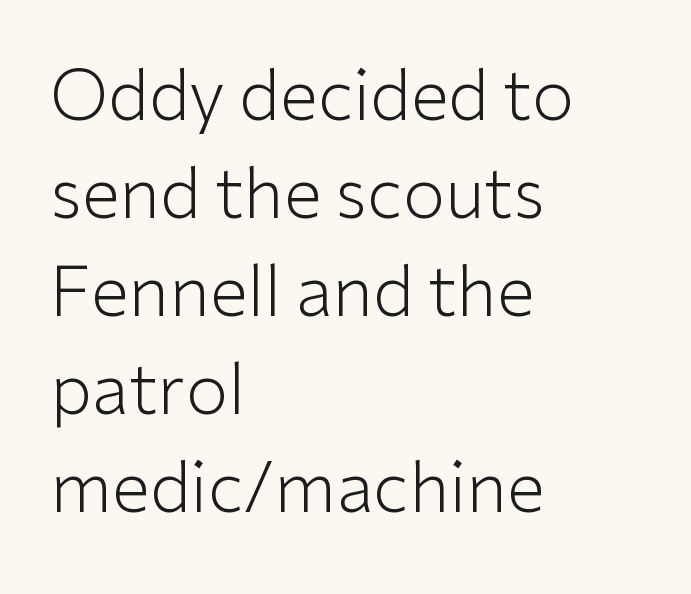
Vertically, the passage feels balanced, rows spaced as you'd expect. The compositor pushed each line to the left boundary. Type without underlining. The strokes carry an ordinary text weight at most. Is there any slant? The stems are plumb.
